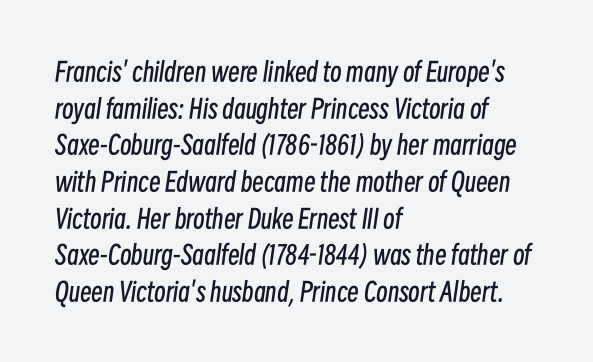
Caption: multi-line text, flush left, ragged right. Nothing heavy about these letters — not bold at all. If you measured baseline to baseline, you'd find a middling distance. Does the lettering tilt? It does — this is italic.
